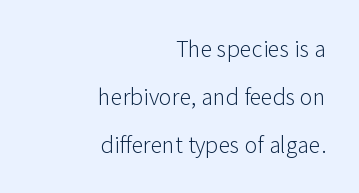
Q: Is the text bold? A: No.
Q: Is the text italic (slanted)? A: No, it is upright.
Q: Is the text underlined? A: No.
Q: How is the paragraph aligned? A: Right-aligned.
Q: Is the spacing between letters normal or unusually wide? A: Normal.
Q: Is the spacing between lines tight, normal or loose? A: Loose.
